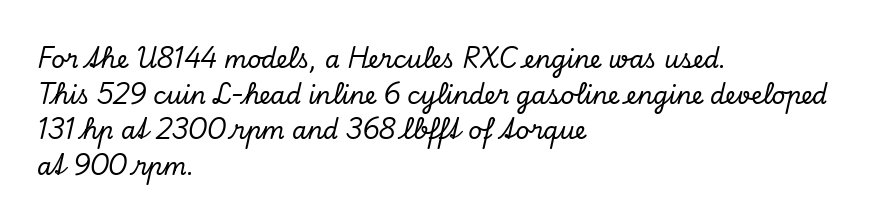
{"italic": "yes", "lean": "right", "slant_degrees": 13, "underline": "no", "align": "left", "line_spacing": "normal", "line_spacing_ratio": 1.48, "letter_spacing": "normal", "letter_spacing_em": 0.0, "glyph_px": 24}
